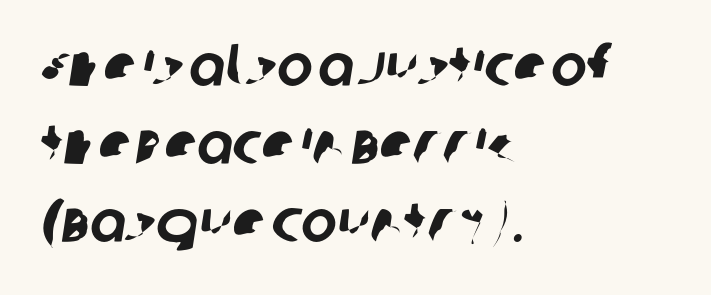
Do the characters align in a grid? No, the font is proportional. Leftover space on each line is placed entirely after the last word. Honestly, there is no underline to notice here at all. Letter spacing: default. To sum up the face: it is a sans, with no serifs.
